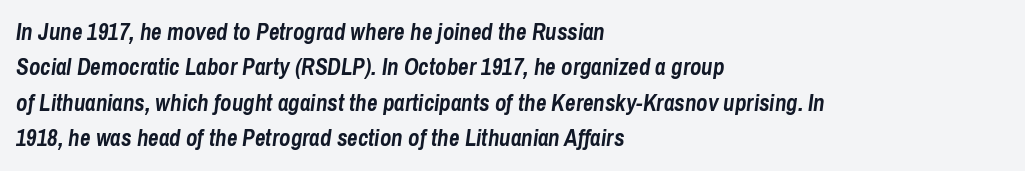
Q: Is the text bold? A: Yes.
Q: Is the text italic (slanted)? A: Yes, it leans right by about 8 degrees.
Q: Is the text underlined? A: No.
Q: How is the paragraph aligned? A: Left-aligned.
Q: Is the spacing between letters normal or unusually wide? A: Normal.
Q: Is the spacing between lines tight, normal or loose? A: Normal.
